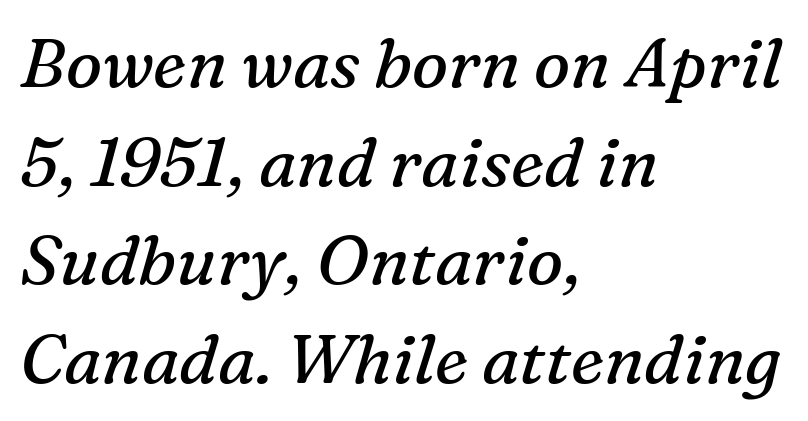
If you drew a ruler down the left edge, every line would touch it. Each letter's strokes conclude with small projecting serifs. Notice how descenders clear the ascenders below comfortably — that's standard leading. Slant detected: the letters are inclined. The baseline area is clear. Character widths vary here, with narrow letters taking less room than wide ones.
